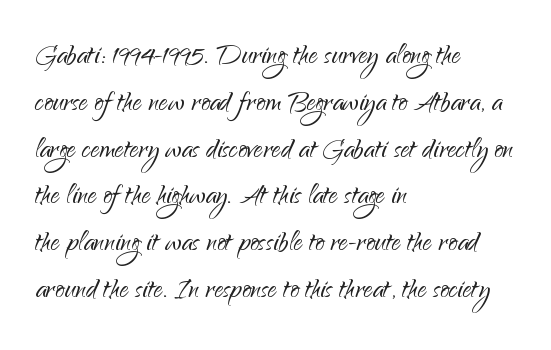
The letters look calm and open, with moderate or lighter stems. The leading is moderate, giving the passage an even texture. Teacher's note: observe the even left margin — that is flush-left alignment. Lines of text with bare space underneath.
